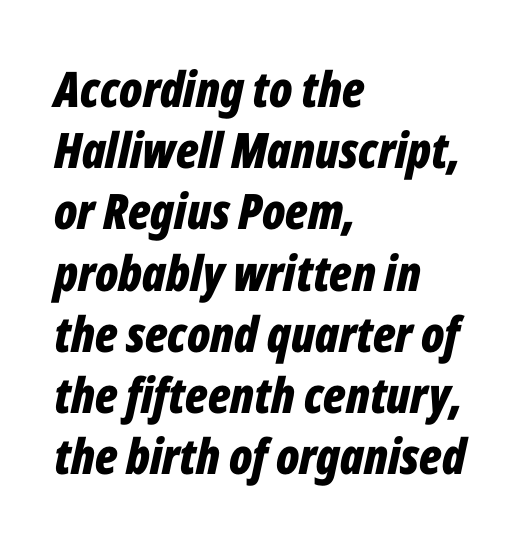
The vertical gap from one line to the next is medium. Each row of text sits above clean, open space. Every row of glyphs begins at an identical x-position on the left. The letters advance in unequal steps, a hallmark of proportional type.
